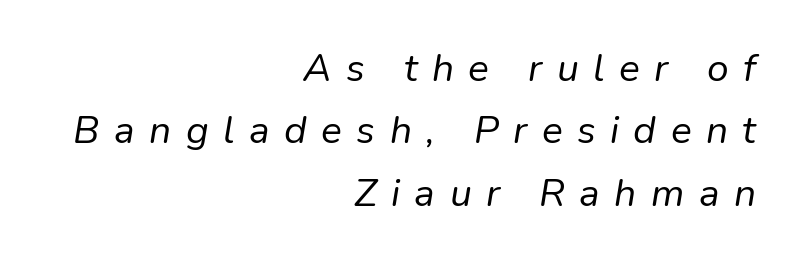
{"italic": "yes", "lean": "right", "slant_degrees": 9, "bold": "no", "weight": "regular", "width": "normal", "stroke_contrast": "low", "x_height": "medium", "monospaced": "no", "underline": "no", "align": "right", "line_spacing": "normal", "line_spacing_ratio": 1.6, "letter_spacing": "wide", "letter_spacing_em": 0.37, "glyph_px": 39}
